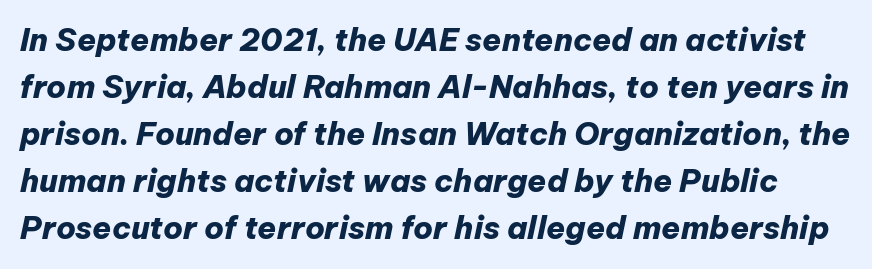
{"italic": "yes", "lean": "right", "slant_degrees": 12, "bold": "yes", "weight": "heavy", "width": "normal", "stroke_contrast": "low", "x_height": "medium", "monospaced": "no", "underline": "no", "line_spacing": "normal", "line_spacing_ratio": 1.52, "letter_spacing": "normal", "letter_spacing_em": 0.0, "glyph_px": 31}
